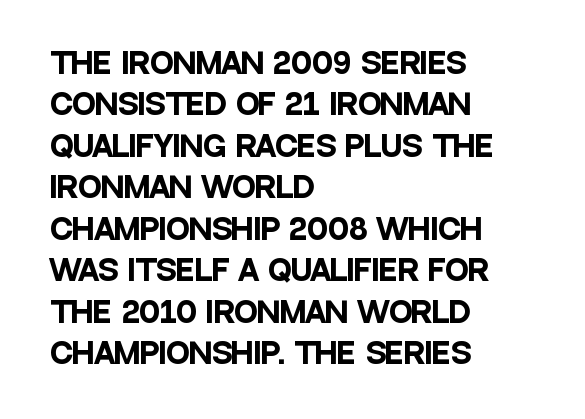
{"serif": "no", "italic": "no", "bold": "yes", "weight": "heavy", "width": "condensed", "stroke_contrast": "low", "x_height": "large", "monospaced": "no", "underline": "no", "align": "left", "line_spacing": "normal", "line_spacing_ratio": 1.48, "letter_spacing": "normal", "letter_spacing_em": 0.0, "glyph_px": 28}
